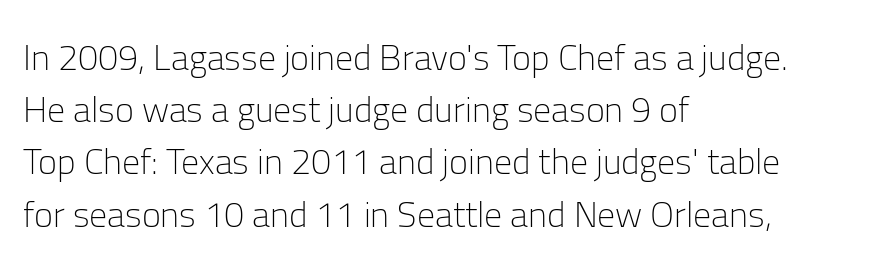
The image shows 36 px light sans-serif type, upright; set left-aligned, normal line spacing (1.45x), normal letter spacing, not underlined; low stroke contrast and a medium x-height.
